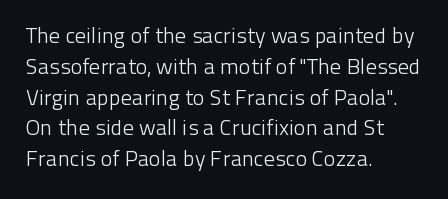
Summary of vertical rhythm: regular, with standard interline spacing. Short note: letters normally spaced. The font's upright variant was chosen for this text. Casual observation: everything's shoved over to the left.
